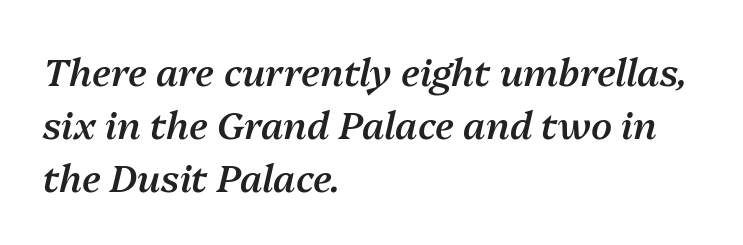
The paragraph shown leans on its left margin. Descenders are the only things crossing below the line. The letterforms sit shoulder to shoulder at normal distance. You could not count columns in this text — the font is proportionally spaced.
